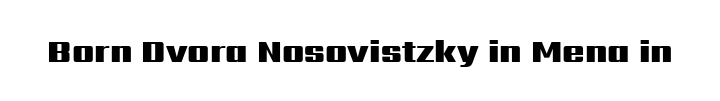
In terms of letterspacing, this is plain default setting. Note the varied advance widths — an 'i' is clearly narrower than an 'm'. This is the regular roman posture of the typeface. No feet cap the strokes, marking this as sans-serif type. On the weight axis this lands at bold, roughly 700. Anything drawn beneath the words? Only blank space.
